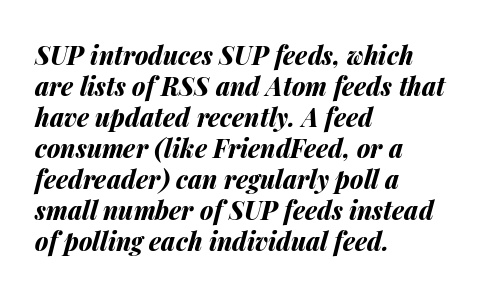
Q: Is the text bold? A: Yes.
Q: Is the text italic (slanted)? A: Yes, it leans right by about 14 degrees.
Q: Is the text underlined? A: No.
Q: How is the paragraph aligned? A: Left-aligned.
Q: Is the spacing between letters normal or unusually wide? A: Normal.
